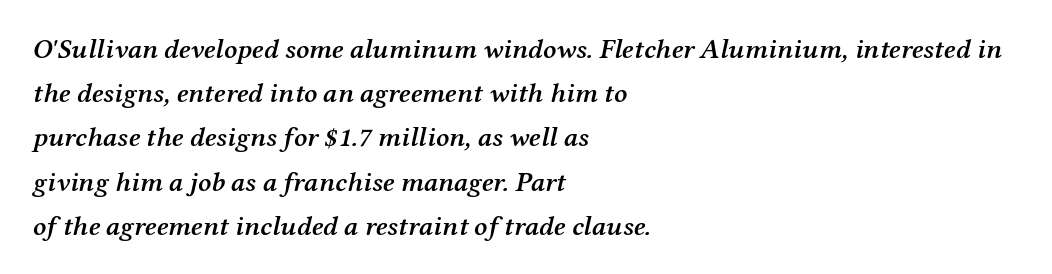
The image shows 28 px semibold serif type, italic (leaning right); set left-aligned, normal line spacing (1.58x), normal letter spacing, not underlined; medium stroke contrast and a medium x-height.
